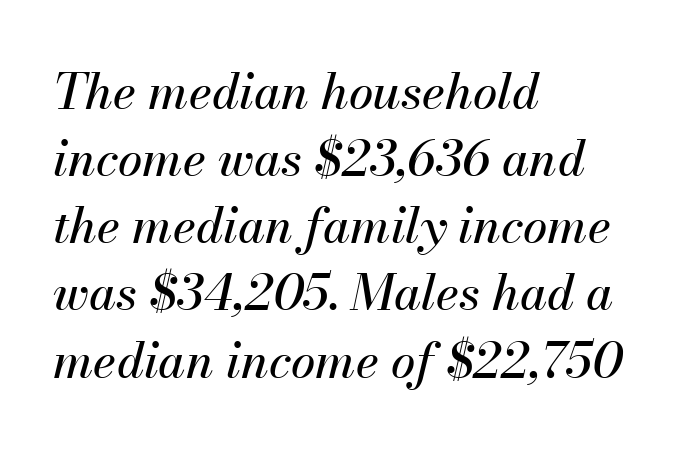
The string is rendered with underlining switched off. The designer left line spacing at the default. Emphasis-style slanted type is in use. A typesetter would call this proportional, since set widths differ per character. Each word holds together tightly as a unit, with standard inter-letter gaps.
